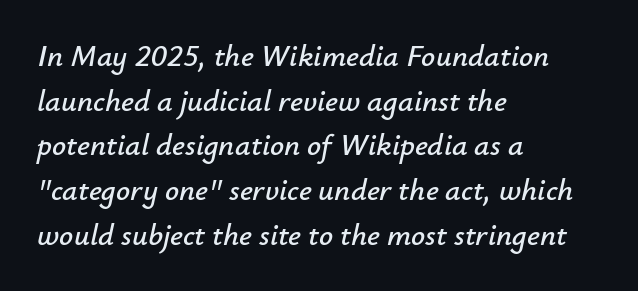
Q: Is the text italic (slanted)? A: Yes, it leans right by about 12 degrees.
Q: Is the text underlined? A: No.
Q: How is the paragraph aligned? A: Left-aligned.
Q: Is the spacing between letters normal or unusually wide? A: Normal.
Q: Is the spacing between lines tight, normal or loose? A: Normal.
Q: Width (condensed, normal, or wide)? A: Normal.
Q: Stroke contrast? A: Low.
Q: x-height? A: Small.
Q: Monospaced? A: No.
